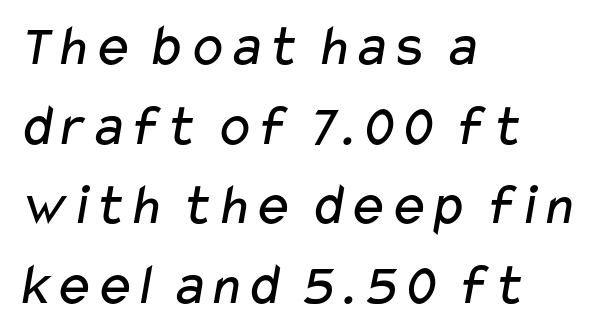
{"serif": "no", "bold": "no", "weight": "regular", "width": "wide", "stroke_contrast": "low", "x_height": "medium", "monospaced": "no", "underline": "no", "align": "left", "line_spacing": "normal", "line_spacing_ratio": 1.35, "letter_spacing": "normal", "letter_spacing_em": 0.0, "glyph_px": 59}
